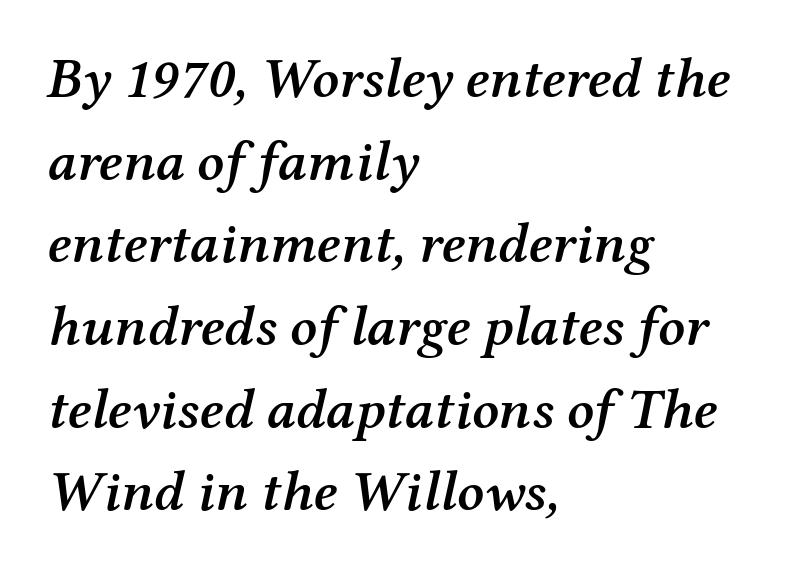
Q: Is the text bold? A: Semi-bold.
Q: Is the text italic (slanted)? A: Yes, it leans right by about 12 degrees.
Q: Is the typeface a serif or a sans-serif typeface? A: Serif.
Q: Is the text underlined? A: No.
Q: How is the paragraph aligned? A: Left-aligned.
Q: Is the spacing between letters normal or unusually wide? A: Normal.
Q: Is the spacing between lines tight, normal or loose? A: Normal.
Q: Width (condensed, normal, or wide)? A: Normal.
Q: Stroke contrast? A: Medium.
Q: x-height? A: Medium.
Q: Monospaced? A: No.
